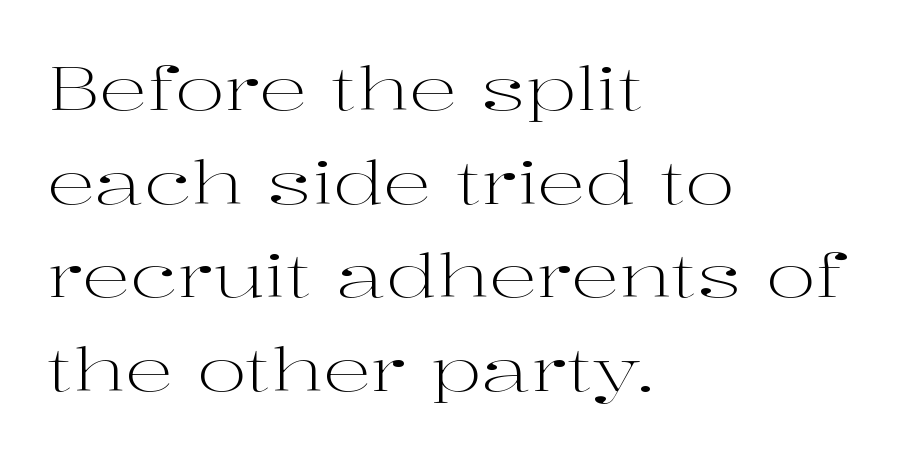
{"serif": "yes", "italic": "no", "bold": "no", "weight": "light", "width": "wide", "stroke_contrast": "high", "x_height": "medium", "monospaced": "no", "underline": "no", "align": "left", "line_spacing": "normal", "line_spacing_ratio": 1.56, "letter_spacing": "normal", "letter_spacing_em": 0.0, "glyph_px": 60}
